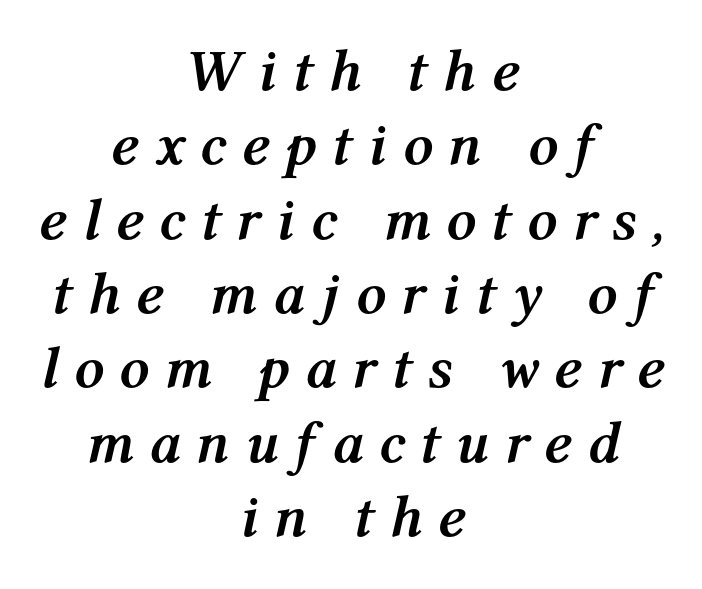
The sample has been set heavy, in full bold. The baseline area is clear. Compared with a flush-left layout, this one balances lines on the center instead. One glance says typical: line gaps are just what's usual.
